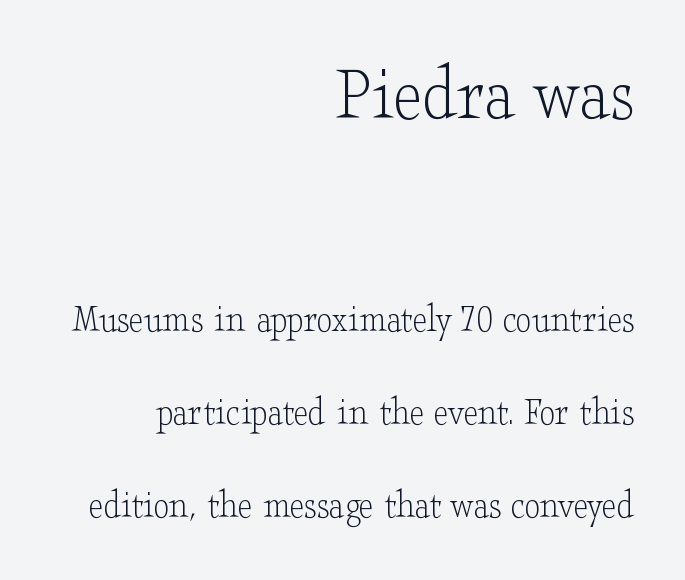
Q: Is the text bold? A: No.
Q: Is the text italic (slanted)? A: No, it is upright.
Q: Is the typeface a serif or a sans-serif typeface? A: Serif.
Q: Is the text underlined? A: No.
Q: How is the paragraph aligned? A: Right-aligned.
Q: Is the spacing between letters normal or unusually wide? A: Normal.
Q: Is the spacing between lines tight, normal or loose? A: Loose.
Q: Which block of text is set in a larger size, the first (top) or the second (bottom)? A: The first (top) one.
Q: Width (condensed, normal, or wide)? A: Wide.
Q: Stroke contrast? A: Low.
Q: x-height? A: Small.
Q: Monospaced? A: No.
